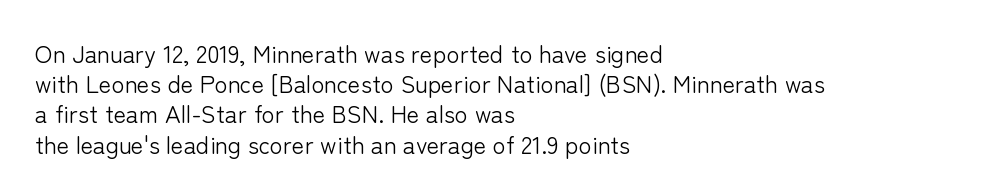
{"italic": "no", "bold": "no", "underline": "no", "align": "left", "line_spacing": "normal", "line_spacing_ratio": 1.26, "letter_spacing": "normal", "letter_spacing_em": 0.0, "glyph_px": 24}
